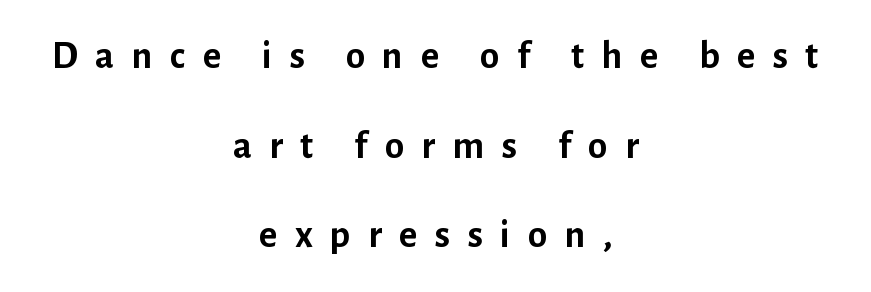
{"serif": "no", "italic": "no", "bold": "yes", "weight": "semibold", "width": "normal", "stroke_contrast": "low", "x_height": "medium", "monospaced": "no", "underline": "no", "align": "center", "line_spacing": "loose", "line_spacing_ratio": 2.3, "letter_spacing": "wide", "letter_spacing_em": 0.45, "glyph_px": 39}
